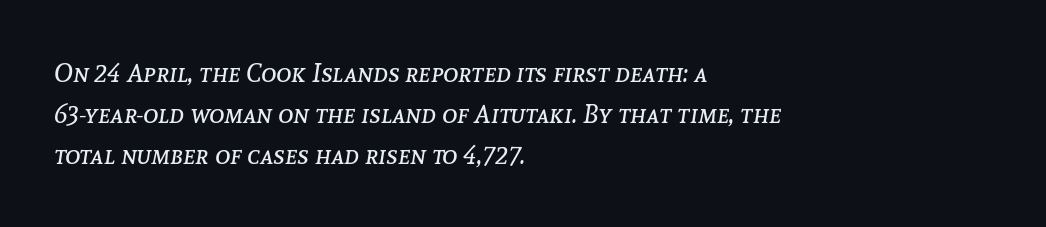
Short note: letters normally spaced. No word sits above an underline. Reading down the column, the eye jumps a familiar distance to each next line. Teacher's note: observe the even left margin — that is flush-left alignment. Stem width sits at or under what a default text font uses.
